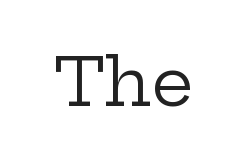
The image shows 66 px regular-weight, wide serif type, upright; set normal letter spacing, not underlined; low stroke contrast and a medium x-height.
